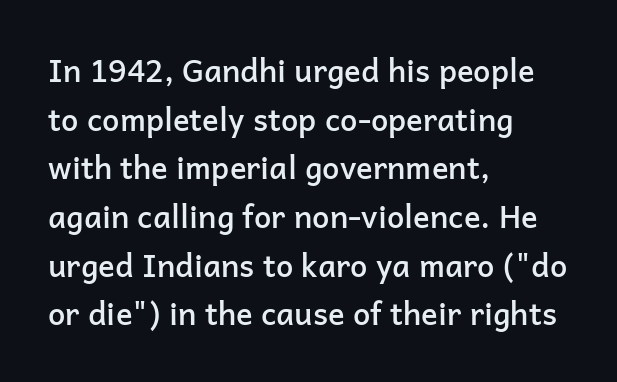
{"serif": "no", "italic": "no", "bold": "semi", "weight": "semibold", "width": "normal", "stroke_contrast": "low", "x_height": "medium", "monospaced": "no", "underline": "no", "align": "left", "line_spacing": "normal", "line_spacing_ratio": 1.57, "letter_spacing": "normal", "letter_spacing_em": 0.0, "glyph_px": 31}
